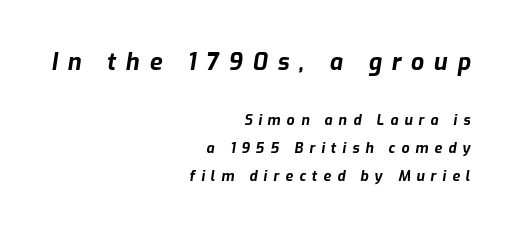
{"italic": "yes", "lean": "right", "slant_degrees": 9, "bold": "yes", "underline": "no", "align": "right", "line_spacing": "loose", "line_spacing_ratio": 2.0, "letter_spacing": "wide", "letter_spacing_em": 0.43, "larger_block": "first", "size_ratio": 1.64, "glyph_px": 23}
